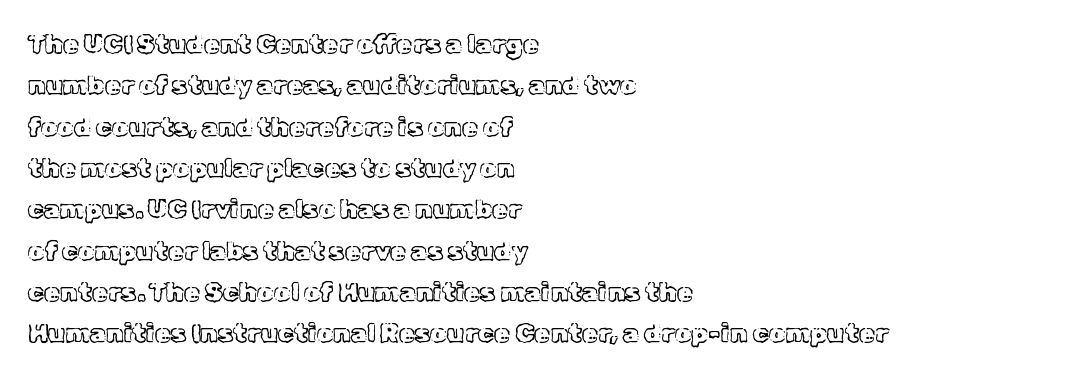
{"italic": "no", "underline": "no", "align": "left", "line_spacing": "normal", "line_spacing_ratio": 1.59, "letter_spacing": "normal", "letter_spacing_em": 0.0, "glyph_px": 26}
